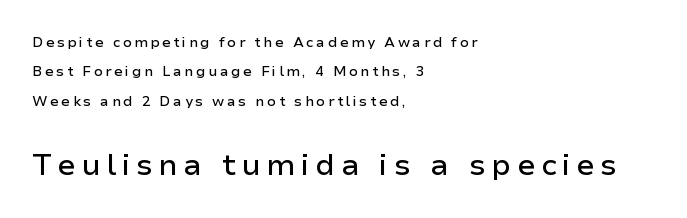
Q: Is the text italic (slanted)? A: No, it is upright.
Q: Is the typeface a serif or a sans-serif typeface? A: Sans-serif.
Q: Is the text underlined? A: No.
Q: How is the paragraph aligned? A: Left-aligned.
Q: Is the spacing between lines tight, normal or loose? A: Loose.
Q: Which block of text is set in a larger size, the first (top) or the second (bottom)? A: The second (bottom) one.
Q: Width (condensed, normal, or wide)? A: Normal.
Q: Stroke contrast? A: Low.
Q: x-height? A: Medium.
Q: Monospaced? A: No.
